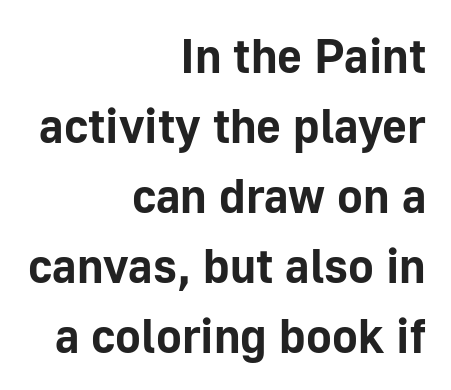
Looks like regular typesetting: each glyph gets only the width it needs. Does extra space separate the letters? No, they use regular spacing. Check where the strokes stop: nothing finishes them off — pure sans. The axis of the letterforms is exactly vertical. Each line ends at the same right margin while the left side varies. Students, observe: this is what conventionally led text looks like.
